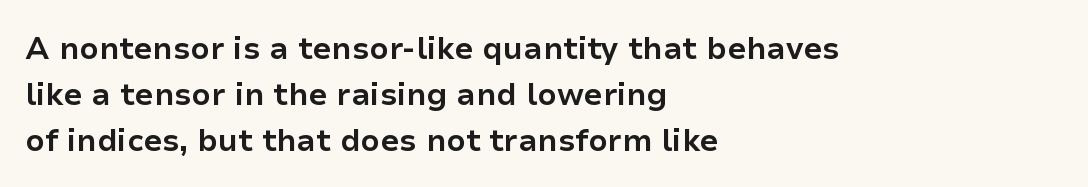
{"serif": "no", "italic": "no", "bold": "yes", "weight": "bold", "width": "normal", "stroke_contrast": "low", "x_height": "medium", "monospaced": "no", "underline": "no", "align": "left", "line_spacing": "normal", "line_spacing_ratio": 1.49, "letter_spacing": "normal", "letter_spacing_em": 0.0, "glyph_px": 31}
